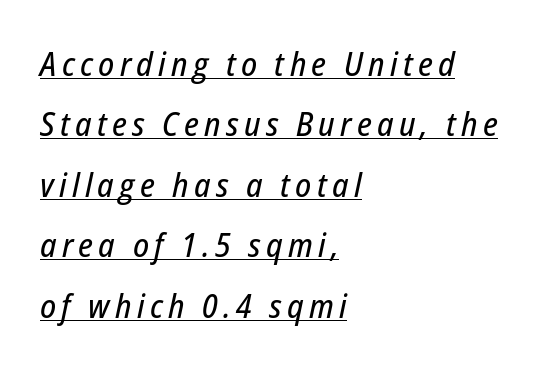
Yep, that's italic — everything's leaning. Leftover space on each line is placed entirely after the last word. The letters advance in unequal steps, a hallmark of proportional type. The rendering uses the underline text-decoration.
